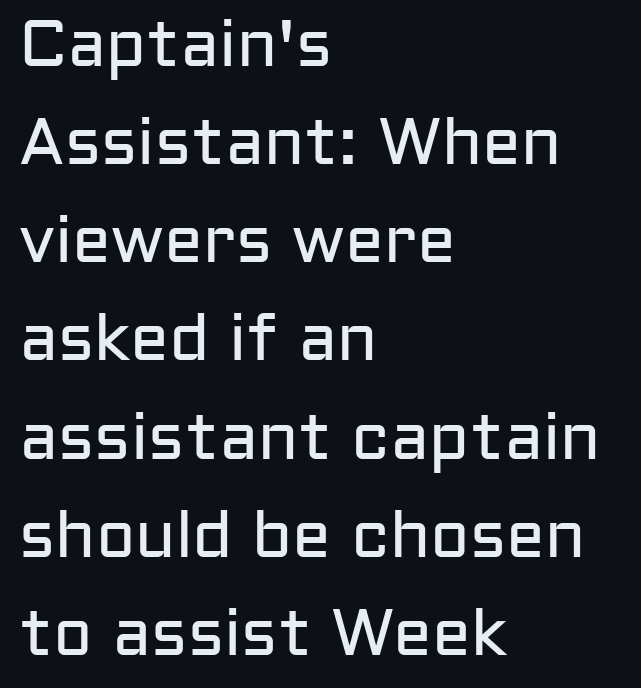
Stroke thickness stays within the range of a standard reading face or lighter. Between one letter and the next there's only the usual sliver of space. Examine the stroke ends and you'll find no serifs. In CSS terms this would be text-align: left. Evenly set lines give the paragraph a standard silhouette.
